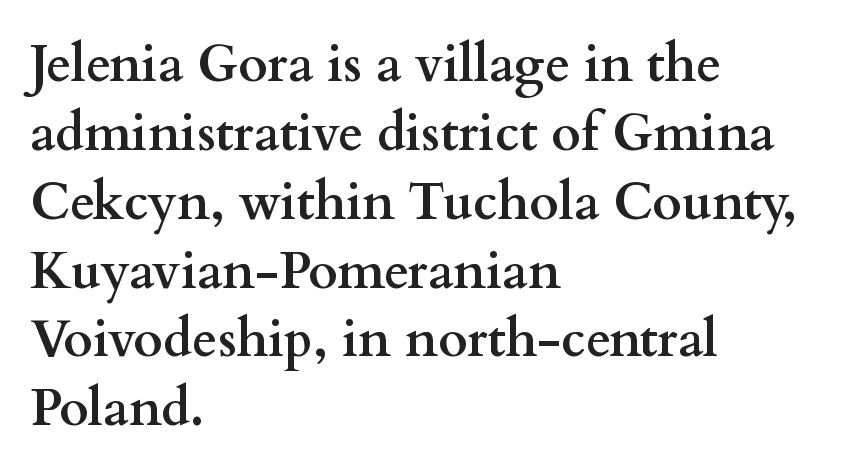
Letters rest on an invisible, unmarked baseline. What stands out about the letter spacing? Nothing — it is the standard amount. In terms of letterform style, serifs are clearly present. In terms of posture, this sample is upright.
